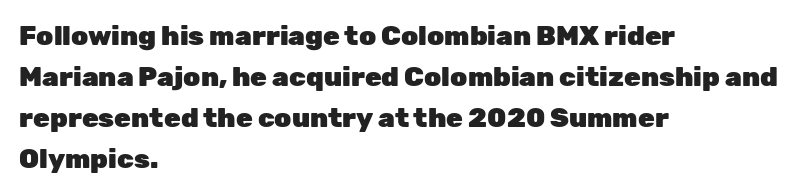
Q: Is the text bold? A: Yes.
Q: Is the text italic (slanted)? A: No, it is upright.
Q: Is the text underlined? A: No.
Q: How is the paragraph aligned? A: Left-aligned.
Q: Is the spacing between letters normal or unusually wide? A: Normal.
Q: Is the spacing between lines tight, normal or loose? A: Normal.
